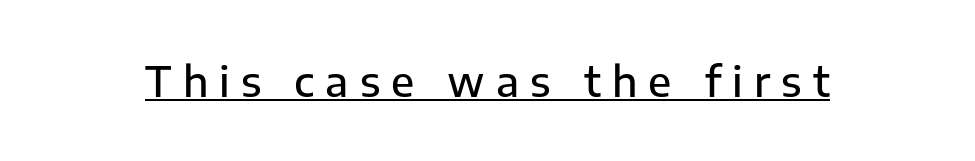
Stems and bowls a touch heavier than normal — semibold. Is there any slant? The stems are plumb. Someone cranked the tracking dial way up on this one. Each letter keeps its own natural width here, so spacing adapts to shape.
